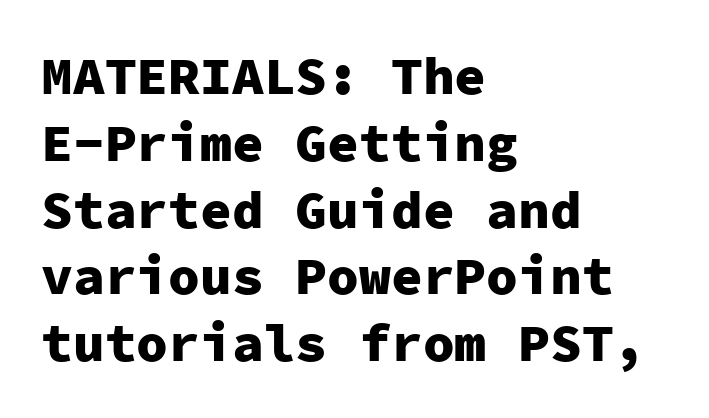
Q: Is the text bold? A: Yes.
Q: Is the text italic (slanted)? A: No, it is upright.
Q: Is the typeface a serif or a sans-serif typeface? A: Sans-serif.
Q: Is the text underlined? A: No.
Q: How is the paragraph aligned? A: Left-aligned.
Q: Is the spacing between letters normal or unusually wide? A: Normal.
Q: Is the spacing between lines tight, normal or loose? A: Normal.
Q: Width (condensed, normal, or wide)? A: Normal.
Q: Stroke contrast? A: Low.
Q: x-height? A: Medium.
Q: Monospaced? A: Yes.
